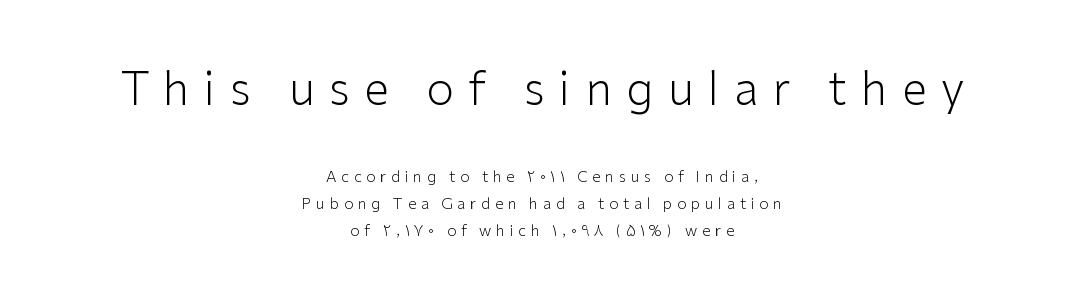
The image shows 45 px light sans-serif type, upright; set centered, line spacing 1.8x, unusually wide letter spacing (+0.32 em), not underlined; the first (top) block is 3.0x larger; low stroke contrast and a medium x-height.
